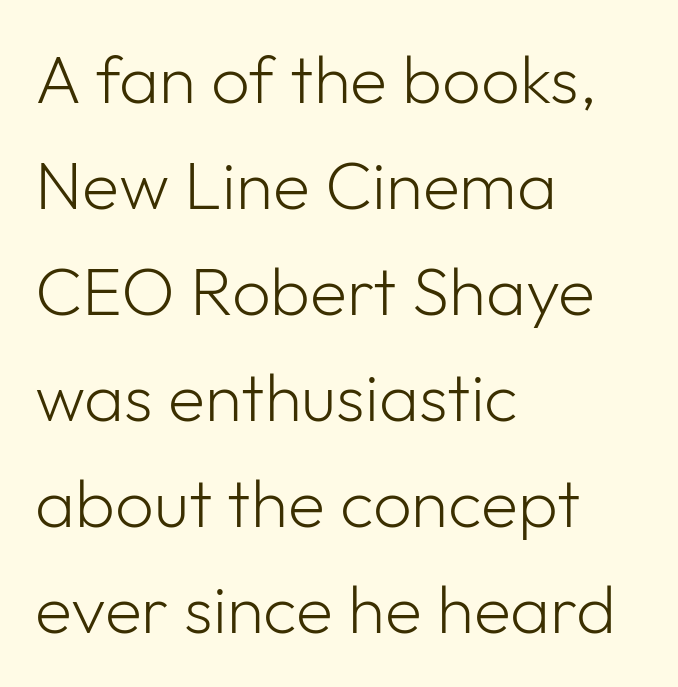
{"serif": "no", "italic": "no", "bold": "no", "weight": "light", "width": "normal", "stroke_contrast": "low", "x_height": "medium", "monospaced": "no", "underline": "no", "align": "left", "line_spacing": "normal", "line_spacing_ratio": 1.56, "letter_spacing": "normal", "letter_spacing_em": 0.0, "glyph_px": 68}
